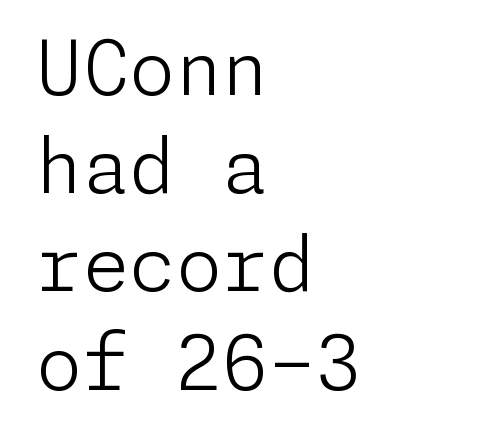
The image shows 75 px light sans-serif type, upright; set left-aligned, normal line spacing (1.31x), normal letter spacing, not underlined; low stroke contrast and a medium x-height.
